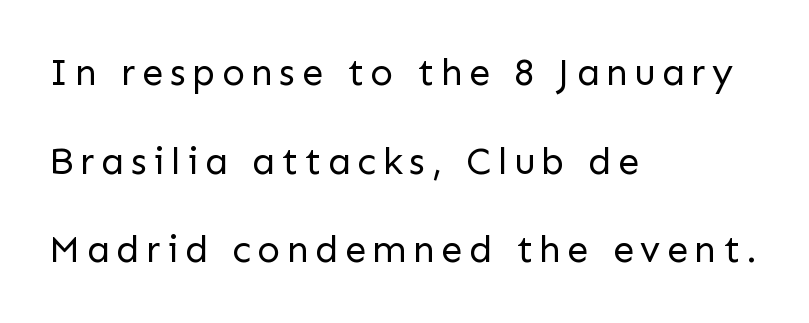
Q: Is the text bold? A: No.
Q: Is the text italic (slanted)? A: No, it is upright.
Q: Is the typeface a serif or a sans-serif typeface? A: Sans-serif.
Q: Is the text underlined? A: No.
Q: How is the paragraph aligned? A: Left-aligned.
Q: Is the spacing between lines tight, normal or loose? A: Loose.
Q: Width (condensed, normal, or wide)? A: Normal.
Q: Stroke contrast? A: Low.
Q: x-height? A: Medium.
Q: Monospaced? A: No.
